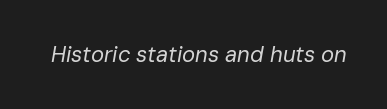
{"italic": "yes", "lean": "right", "slant_degrees": 10, "bold": "no", "underline": "no", "letter_spacing": "normal", "letter_spacing_em": 0.0, "glyph_px": 22}
